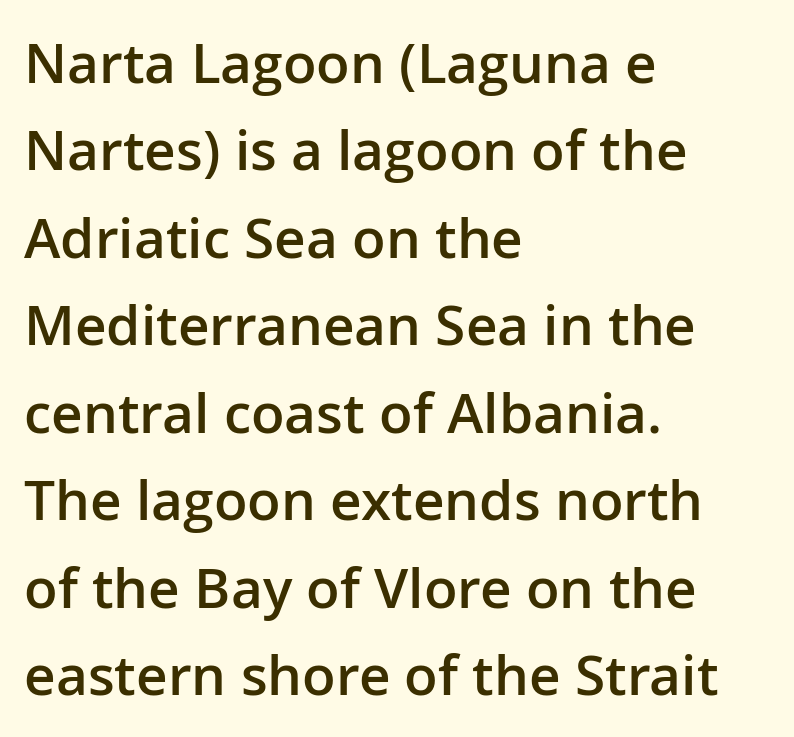
Whoever set this chose a conventional vertical rhythm. Descenders are the only things crossing below the line. The line texture is even and compact thanks to regular tracking. Style check: upright. The glyphs have the mass of a demibold cut, below bold. These lines are composed in type without serifs.
